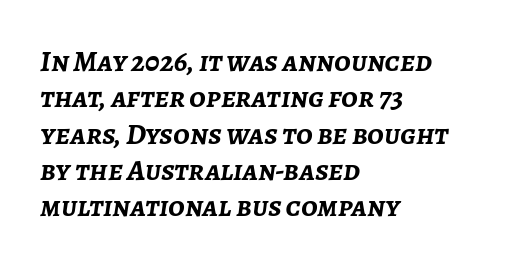
Q: Is the text bold? A: Yes.
Q: Is the text italic (slanted)? A: Yes, it leans right by about 7 degrees.
Q: Is the text underlined? A: No.
Q: How is the paragraph aligned? A: Left-aligned.
Q: Is the spacing between letters normal or unusually wide? A: Normal.
Q: Width (condensed, normal, or wide)? A: Normal.
Q: Stroke contrast? A: Low.
Q: x-height? A: Medium.
Q: Monospaced? A: No.
